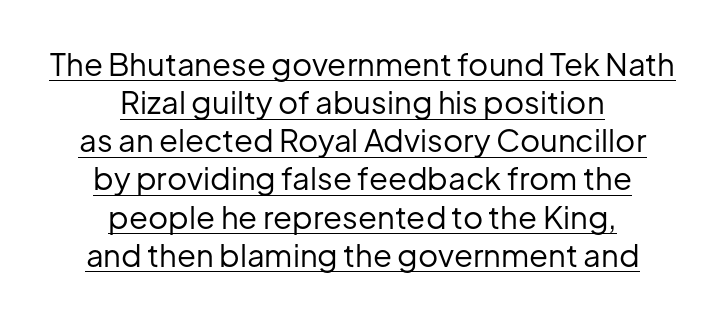
Like a heading marked for emphasis, these lines bear an underscore. Tall strokes in this sample are plumb rather than angled. This sample uses plain, unmodified letter spacing. Stroke mass is kept to a normal reading level or below. If you folded the block vertically in half, each line would mirror itself in length.
